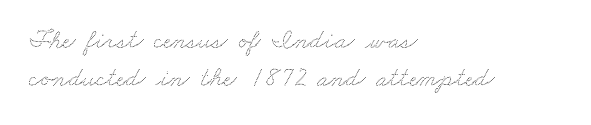
Glyph-to-glyph distance matches everyday printed text. Vertically, the passage feels balanced, rows spaced as you'd expect. Lines of text with bare space underneath. Is the block centered? No — it sits flush against the left margin.
